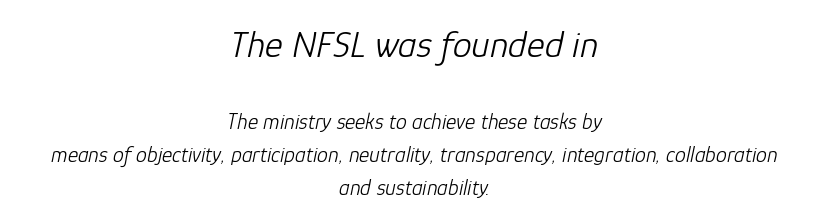
If you drew a line through each stem, it would be angled. Size hierarchy here favors the leading block over the trailing one. The passage shown is not underscored anywhere. The letterforms sit shoulder to shoulder at normal distance.
